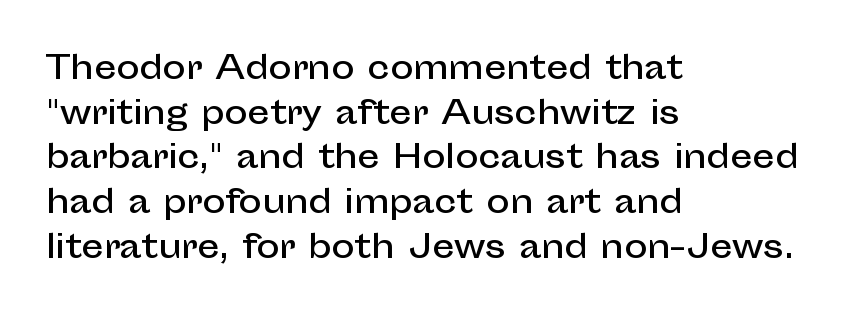
The image shows 31 px sans-serif type, upright; set left-aligned, normal line spacing (1.44x), normal letter spacing, not underlined; low stroke contrast and a medium x-height.
